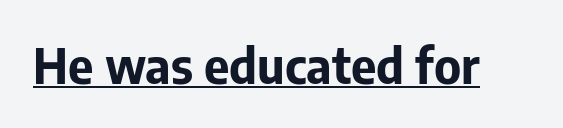
The image shows 49 px bold sans-serif type, upright; set normal letter spacing, underlined; low stroke contrast and a medium x-height.
